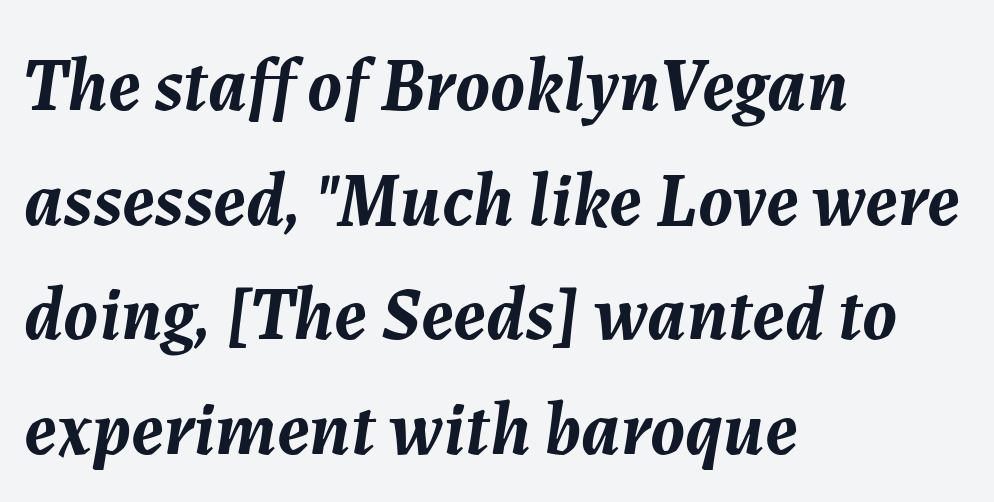
{"italic": "yes", "lean": "right", "slant_degrees": 7, "bold": "yes", "weight": "semibold", "width": "normal", "stroke_contrast": "medium", "x_height": "medium", "monospaced": "no", "underline": "no", "align": "left", "line_spacing": "normal", "line_spacing_ratio": 1.53, "letter_spacing": "normal", "letter_spacing_em": 0.0, "glyph_px": 75}
